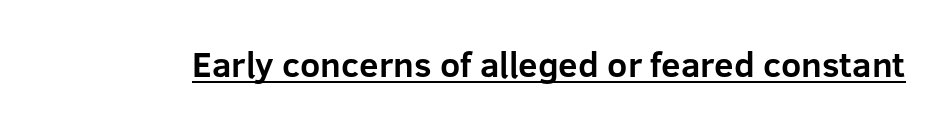
{"serif": "no", "italic": "no", "bold": "yes", "weight": "bold", "width": "normal", "stroke_contrast": "low", "x_height": "medium", "monospaced": "no", "underline": "yes", "letter_spacing": "normal", "letter_spacing_em": 0.0, "glyph_px": 35}
